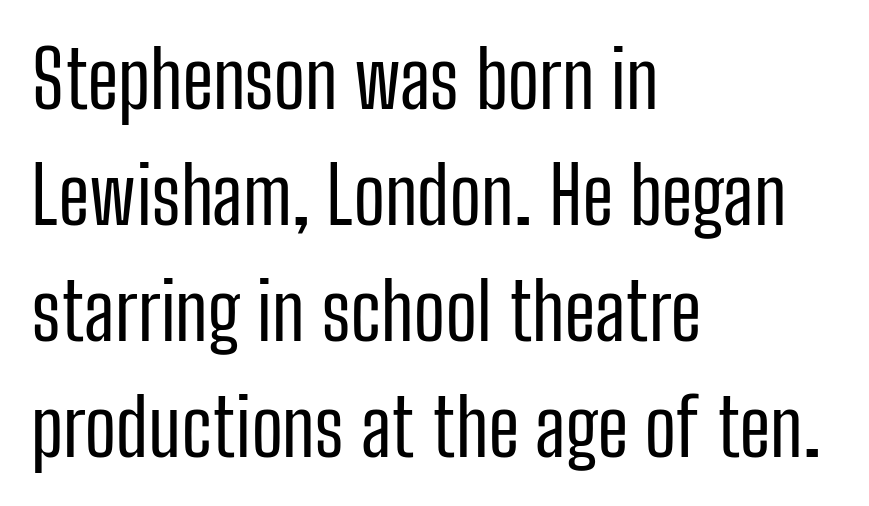
{"serif": "no", "italic": "no", "bold": "no", "weight": "regular", "width": "condensed", "stroke_contrast": "low", "x_height": "medium", "monospaced": "no", "underline": "no", "align": "left", "line_spacing": "normal", "line_spacing_ratio": 1.47, "letter_spacing": "normal", "letter_spacing_em": 0.0, "glyph_px": 79}
